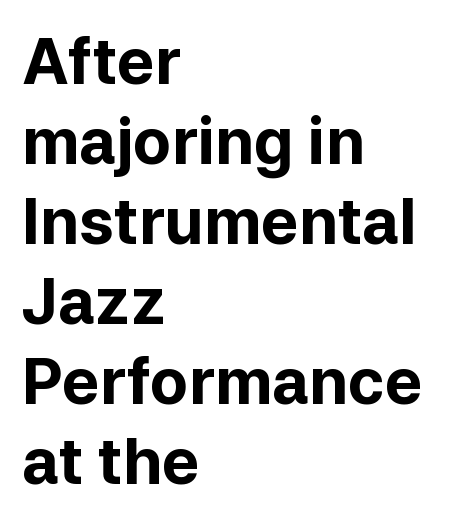
{"serif": "no", "italic": "no", "bold": "yes", "weight": "bold", "width": "normal", "stroke_contrast": "low", "x_height": "medium", "monospaced": "no", "underline": "no", "align": "left", "line_spacing": "normal", "line_spacing_ratio": 1.27, "letter_spacing": "normal", "letter_spacing_em": 0.0, "glyph_px": 63}
